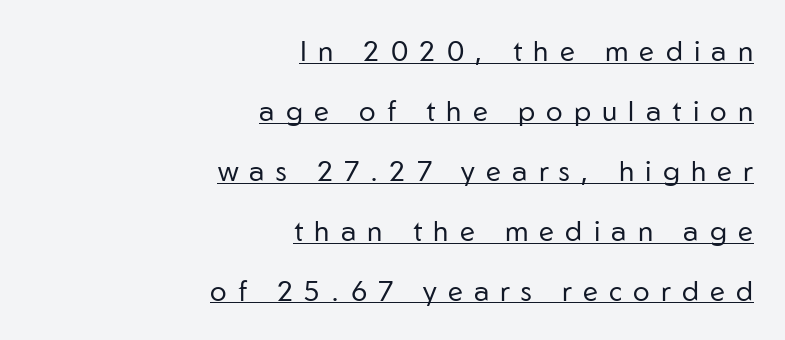
The letters stand straight up with perfectly vertical stems. Heaviness? Minimal to ordinary, like unemphasized prose. Teacher's note: observe the even right margin — that is flush-right alignment. Baseline-to-baseline distance is far greater than the letter height. The rendered words wear a rule along their underside.
